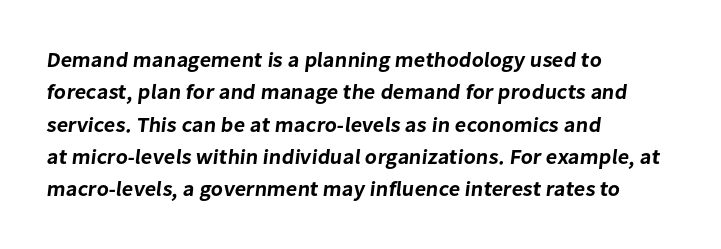
Q: Is the text underlined? A: No.
Q: How is the paragraph aligned? A: Left-aligned.
Q: Is the spacing between letters normal or unusually wide? A: Normal.
Q: Is the spacing between lines tight, normal or loose? A: Normal.
